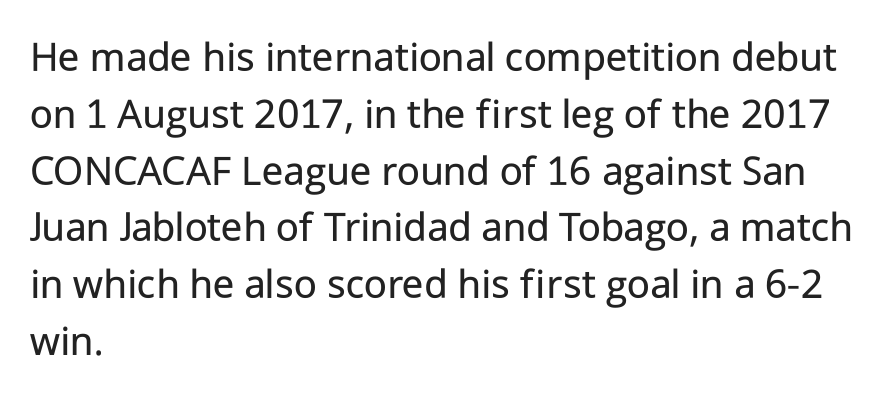
{"serif": "no", "italic": "no", "bold": "no", "weight": "regular", "width": "normal", "stroke_contrast": "low", "x_height": "medium", "monospaced": "no", "underline": "no", "align": "left", "line_spacing": "normal", "line_spacing_ratio": 1.29, "letter_spacing": "normal", "letter_spacing_em": 0.0, "glyph_px": 44}
